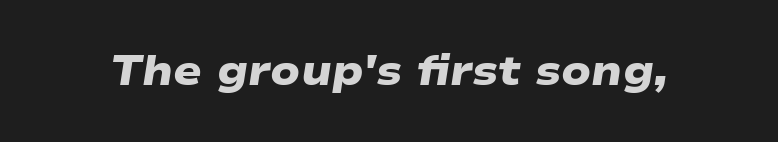
{"serif": "no", "bold": "yes", "weight": "heavy", "width": "wide", "stroke_contrast": "low", "x_height": "medium", "monospaced": "no", "underline": "no", "letter_spacing": "normal", "letter_spacing_em": 0.0, "glyph_px": 42}
